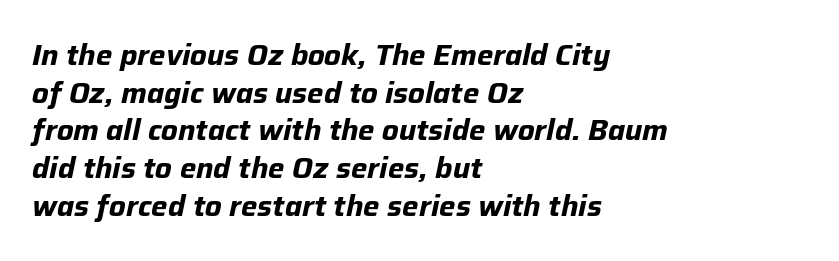
{"italic": "yes", "lean": "right", "slant_degrees": 12, "bold": "yes", "weight": "bold", "width": "normal", "stroke_contrast": "low", "x_height": "medium", "monospaced": "no", "underline": "no", "align": "left", "line_spacing": "normal", "line_spacing_ratio": 1.3, "letter_spacing": "normal", "letter_spacing_em": 0.0, "glyph_px": 29}
